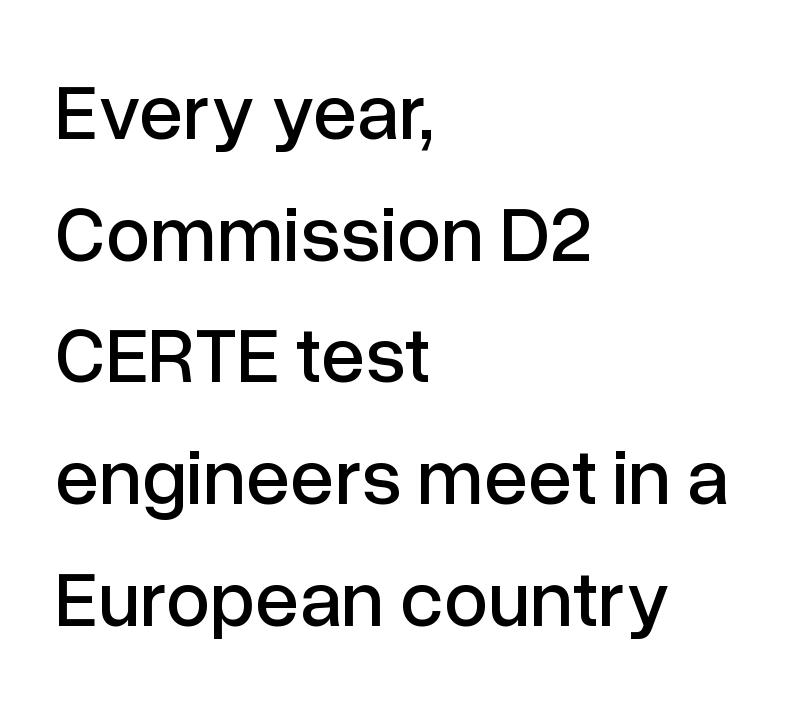
The image shows 79 px sans-serif type, upright; set left-aligned, normal line spacing (1.54x), normal letter spacing, not underlined; low stroke contrast and a medium x-height.
